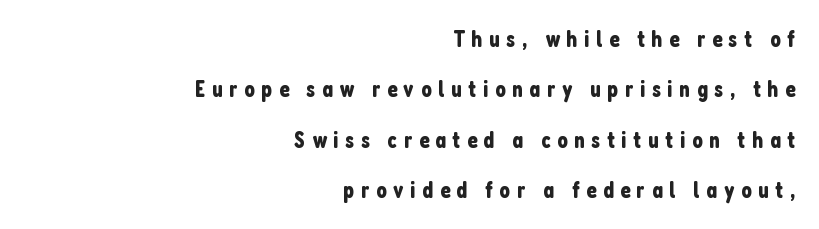
The image shows 23 px text type, upright; set right-aligned, loose line spacing (2.19x), unusually wide letter spacing (+0.29 em), not underlined.
